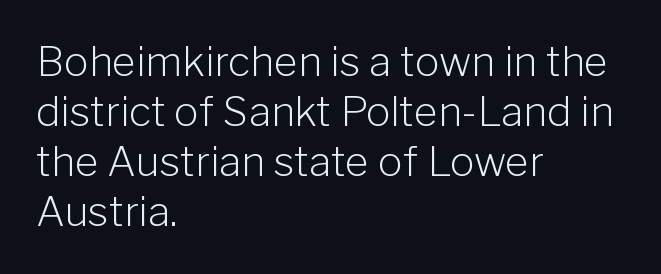
{"serif": "no", "italic": "no", "bold": "no", "weight": "light", "width": "normal", "stroke_contrast": "low", "x_height": "medium", "monospaced": "no", "underline": "no", "align": "left", "line_spacing_ratio": 1.22, "letter_spacing": "normal", "letter_spacing_em": 0.0, "glyph_px": 41}
